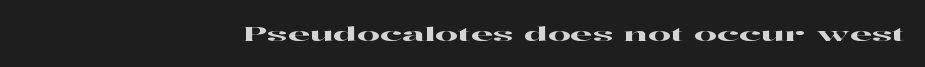
Q: Is the text italic (slanted)? A: No, it is upright.
Q: Is the text underlined? A: No.
Q: How is the paragraph aligned? A: Right-aligned.
Q: Is the spacing between letters normal or unusually wide? A: Normal.
